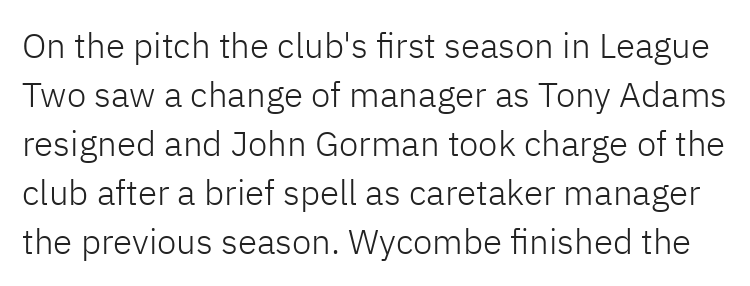
The image shows 35 px light sans-serif type, upright; set normal line spacing (1.4x), normal letter spacing, not underlined; low stroke contrast and a medium x-height.
